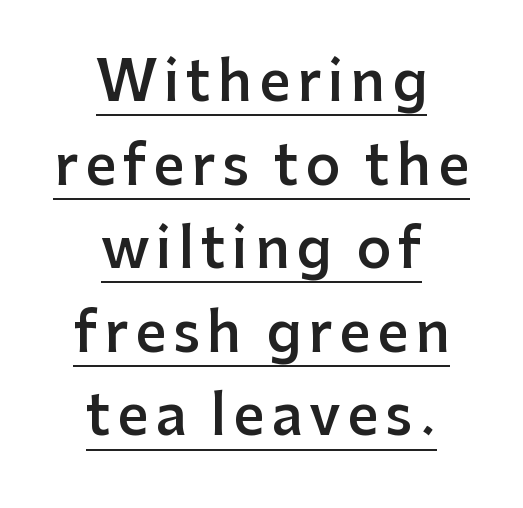
The image shows 55 px semibold sans-serif type, upright; set centered, normal line spacing (1.52x), underlined; low stroke contrast and a medium x-height.
